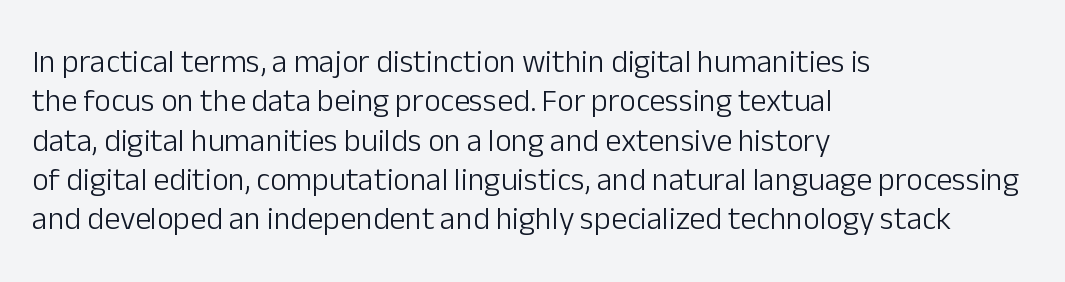
This is sans-serif lettering, the kind often seen on screens and signage. A typesetter would call this proportional, since set widths differ per character. If you drew a ruler down the left edge, every line would touch it. Unmarked baselines from the first word to the last.
